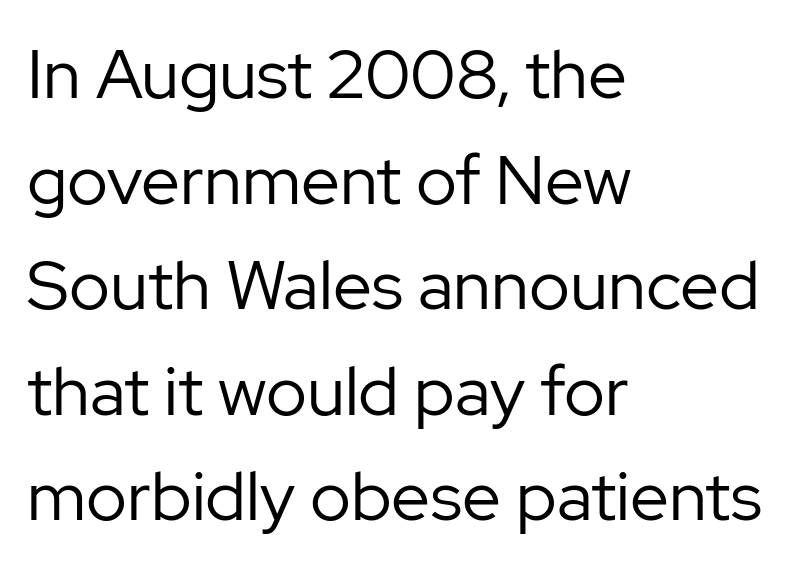
{"serif": "no", "italic": "no", "bold": "no", "weight": "regular", "width": "normal", "stroke_contrast": "low", "x_height": "medium", "monospaced": "no", "underline": "no", "align": "left", "line_spacing": "normal", "line_spacing_ratio": 1.53, "letter_spacing": "normal", "letter_spacing_em": 0.0, "glyph_px": 69}
